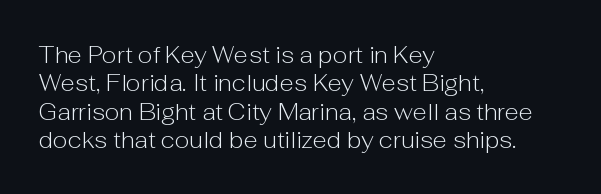
Nobody touched the tracking dial on this one. Visually the block forms a straight wall on the left and a jagged coastline on the right. Posture: upright roman. Beneath every word, the page is bare.
